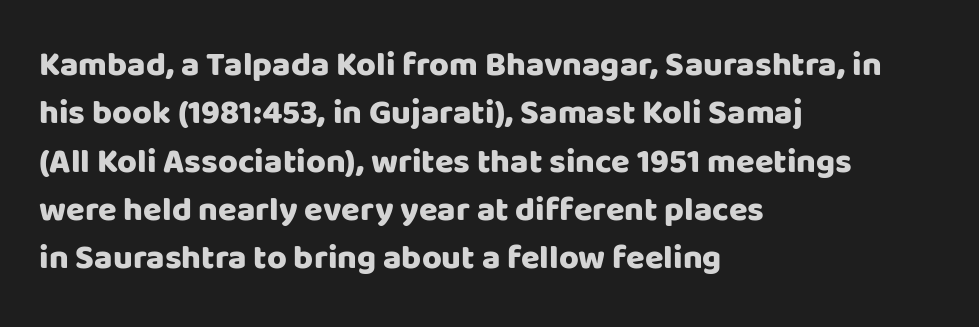
Q: Is the text bold? A: Yes.
Q: Is the text italic (slanted)? A: No, it is upright.
Q: Is the typeface a serif or a sans-serif typeface? A: Sans-serif.
Q: Is the text underlined? A: No.
Q: How is the paragraph aligned? A: Left-aligned.
Q: Is the spacing between letters normal or unusually wide? A: Normal.
Q: Is the spacing between lines tight, normal or loose? A: Normal.
Q: Width (condensed, normal, or wide)? A: Normal.
Q: Stroke contrast? A: Low.
Q: x-height? A: Large.
Q: Monospaced? A: No.
